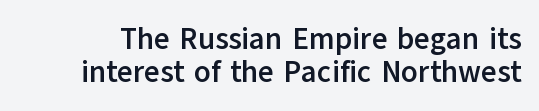
{"serif": "no", "italic": "no", "bold": "yes", "weight": "semibold", "width": "normal", "stroke_contrast": "low", "x_height": "medium", "monospaced": "no", "underline": "no", "line_spacing": "tight", "line_spacing_ratio": 1.1, "letter_spacing": "normal", "letter_spacing_em": 0.0, "glyph_px": 30}
